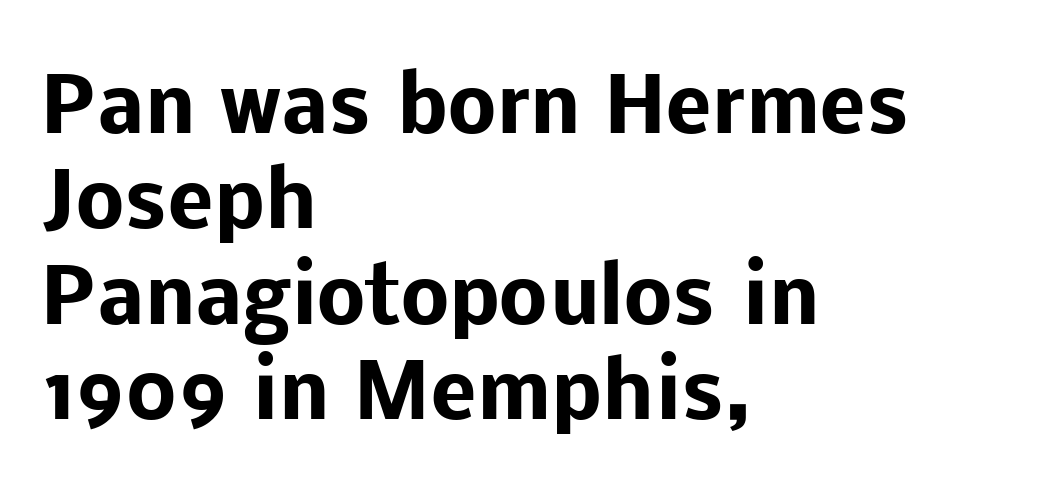
Spacing between characters is what you'd get straight out of the box. The lines are quadded left. Looks like regular typesetting: each glyph gets only the width it needs. The glyphs have the mass of a bold cut. No word sits above an underline. Nope, not italic — everything's standing straight.
